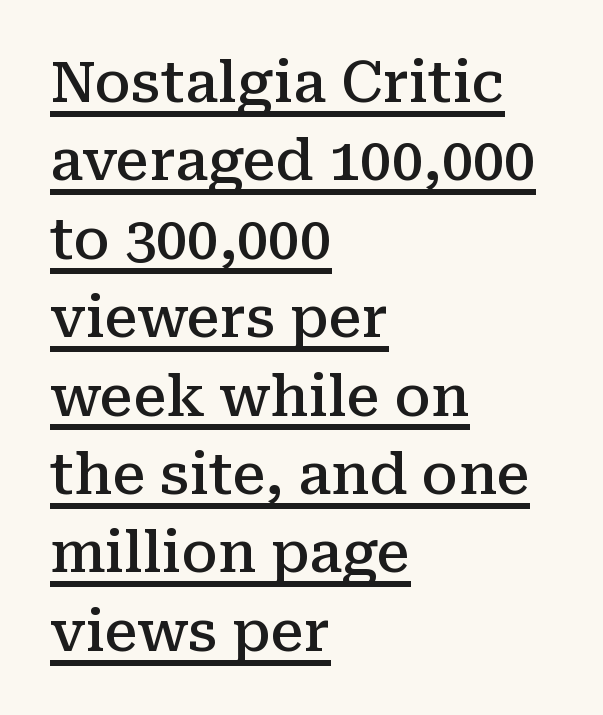
A typesetter would label this face a serif. Compared with typical body copy, the letter spacing here is the same. The space between consecutive lines is moderate. Typeset ragged right — the left edge is the straight one. Moderately thickened strokes mark this as semibold type. The face used here is proportionally spaced, like ordinary book or web type.
